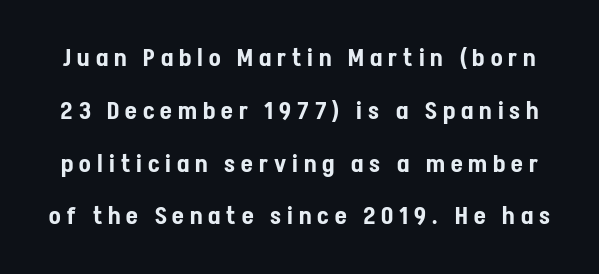
The image shows 24 px text type, upright; set loose line spacing (2.2x), unusually wide letter spacing (+0.25 em), not underlined.
